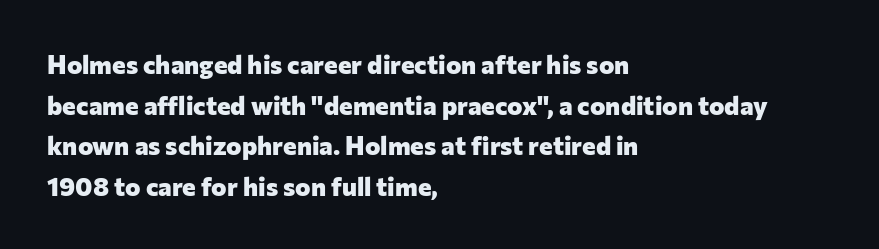
The image shows 26 px bold type, upright; set left-aligned, normal line spacing (1.56x), normal letter spacing, not underlined.
